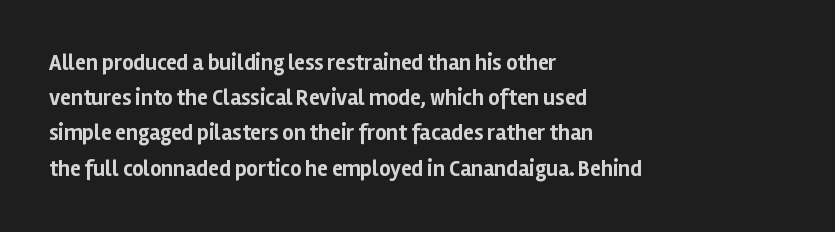
Every row of glyphs begins at an identical x-position on the left. Each word holds together tightly as a unit, with standard inter-letter gaps. What's the leading like? Ordinary, nothing unusual. Nope, not italic — everything's standing straight. The space directly below the letters is spotless.
